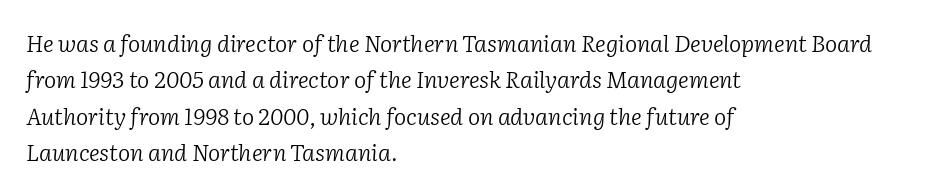
Q: Is the text bold? A: No.
Q: Is the text italic (slanted)? A: Yes, it leans right by about 2 degrees.
Q: Is the text underlined? A: No.
Q: How is the paragraph aligned? A: Left-aligned.
Q: Is the spacing between letters normal or unusually wide? A: Normal.
Q: Is the spacing between lines tight, normal or loose? A: Normal.
